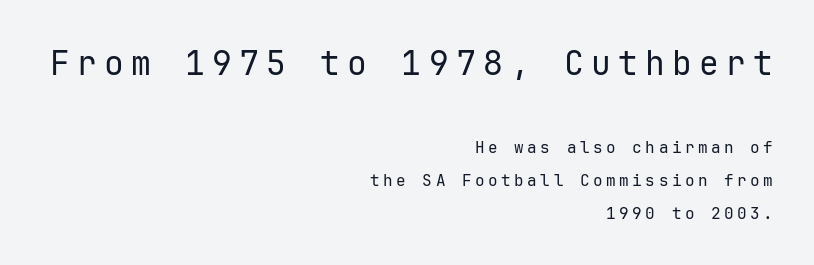
Q: Is the text bold? A: No.
Q: Is the text italic (slanted)? A: No, it is upright.
Q: Is the typeface a serif or a sans-serif typeface? A: Sans-serif.
Q: Is the text underlined? A: No.
Q: How is the paragraph aligned? A: Right-aligned.
Q: Is the spacing between letters normal or unusually wide? A: Unusually wide.
Q: Is the spacing between lines tight, normal or loose? A: Loose.
Q: Which block of text is set in a larger size, the first (top) or the second (bottom)? A: The first (top) one.
Q: Width (condensed, normal, or wide)? A: Normal.
Q: Stroke contrast? A: Low.
Q: x-height? A: Medium.
Q: Monospaced? A: Yes.
